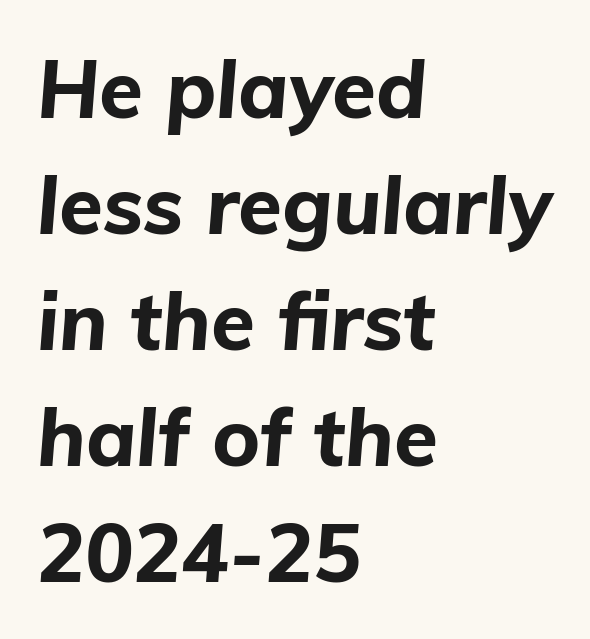
The rendering uses a moderate line-height, typical for paragraphs. Looks like regular typesetting: each glyph gets only the width it needs. If you drew a line through each stem, it would be angled. Just letters on the line, the space beneath them empty. The lines in this sample share a left origin and differ only in where they stop.
